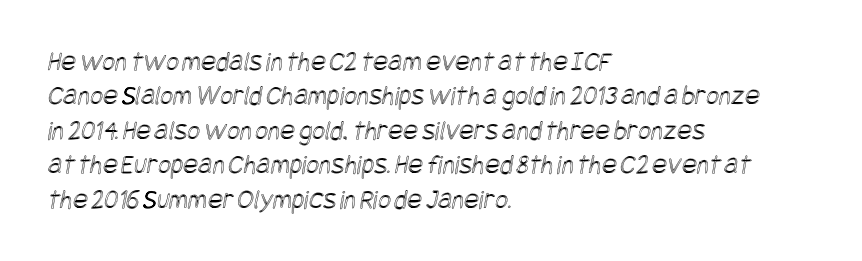
Q: Is the text underlined? A: No.
Q: How is the paragraph aligned? A: Left-aligned.
Q: Is the spacing between letters normal or unusually wide? A: Normal.
Q: Width (condensed, normal, or wide)? A: Condensed.
Q: x-height? A: Large.
